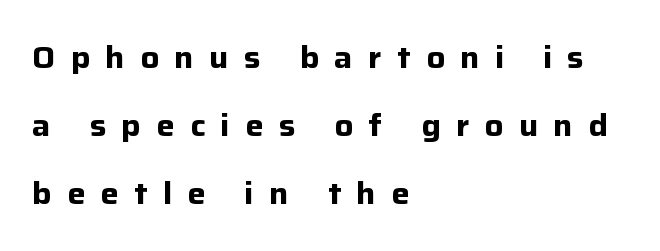
{"serif": "no", "italic": "no", "bold": "yes", "weight": "bold", "width": "normal", "stroke_contrast": "low", "x_height": "medium", "monospaced": "no", "underline": "no", "align": "left", "line_spacing": "loose", "line_spacing_ratio": 2.2, "letter_spacing": "wide", "letter_spacing_em": 0.49, "glyph_px": 31}
